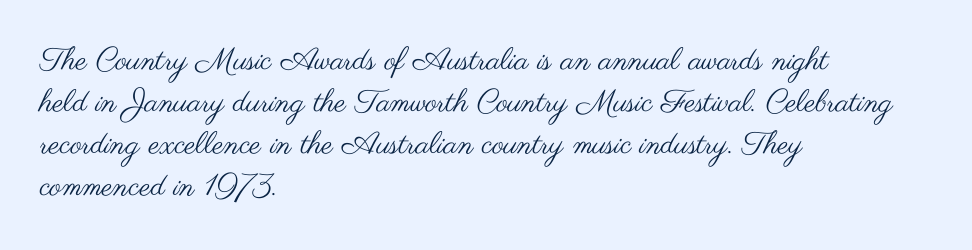
The image shows 31 px regular-weight, wide sans-serif type; set left-aligned, normal line spacing (1.36x), normal letter spacing, not underlined; medium stroke contrast and a small x-height.
